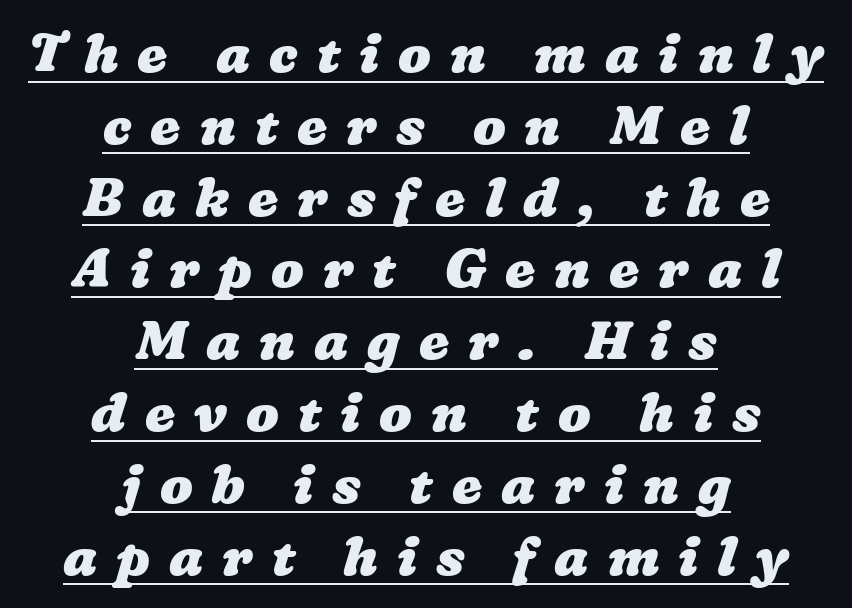
Horizontal alignment here is central, giving a formal, balanced look. The face used here is proportionally spaced, like ordinary book or web type. Regarding leading, the lines here are spaced in the standard way. The letters are spread apart with noticeably loose tracking. The sample's only ornament is a line tracing under the words.
